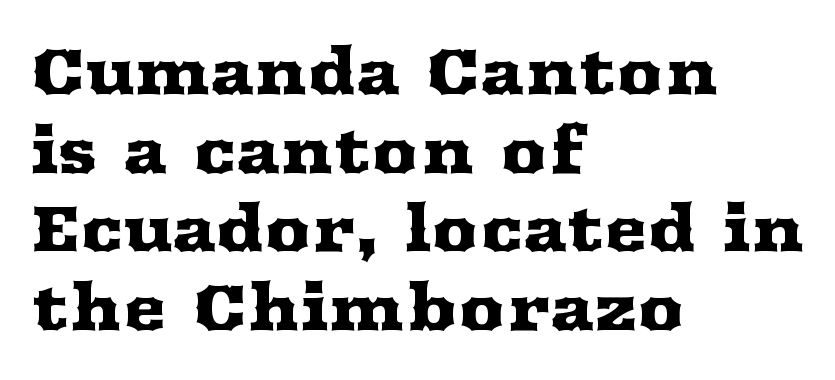
{"serif": "yes", "italic": "no", "width": "wide", "stroke_contrast": "medium", "x_height": "medium", "monospaced": "no", "underline": "no", "align": "left", "line_spacing_ratio": 1.21, "letter_spacing": "normal", "letter_spacing_em": 0.0, "glyph_px": 65}
